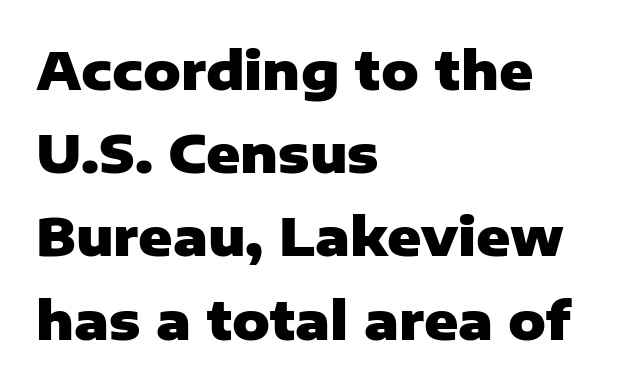
The paragraph shown leans on its left margin. Quick note: not italic, upright. The tracking reads as untouched default to a designer's eye. The font family rendered here belongs to the sans-serif group. The string is rendered with underlining switched off.
